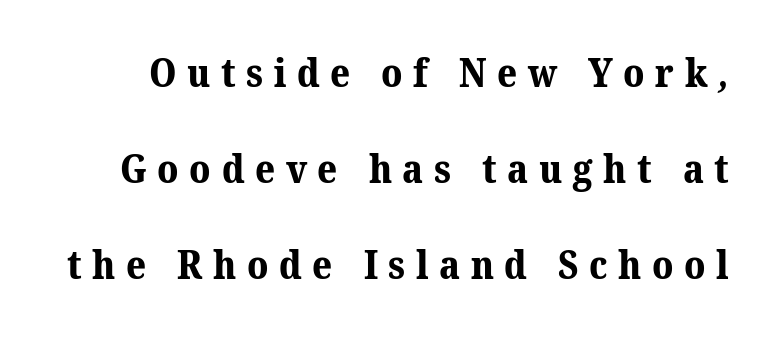
Q: Is the text bold? A: Yes.
Q: Is the typeface a serif or a sans-serif typeface? A: Serif.
Q: Is the text underlined? A: No.
Q: Is the spacing between letters normal or unusually wide? A: Unusually wide.
Q: Is the spacing between lines tight, normal or loose? A: Loose.
Q: Width (condensed, normal, or wide)? A: Normal.
Q: Stroke contrast? A: Medium.
Q: x-height? A: Medium.
Q: Monospaced? A: No.
